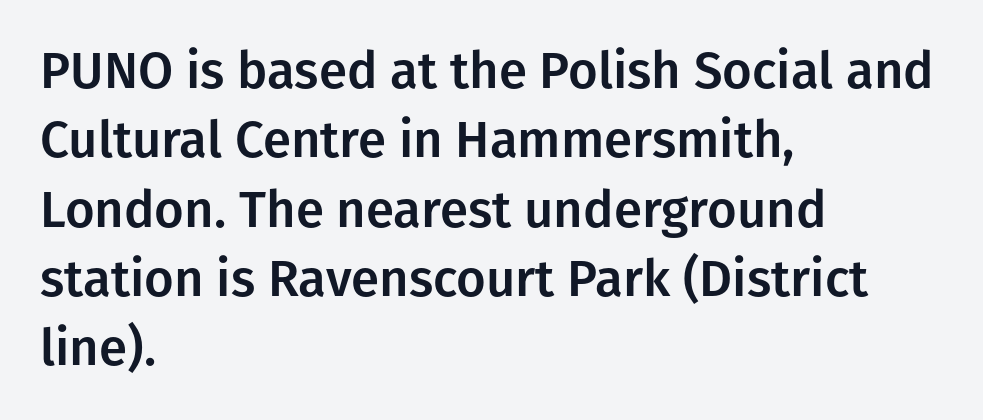
The lines are quadded left. Here the designer chose a conventional face with non-uniform glyph widths. Every stem runs plumb, perpendicular to the baseline. Each word holds together tightly as a unit, with standard inter-letter gaps. Classification — sans serif. Does the leading feel generous? No, just average.
